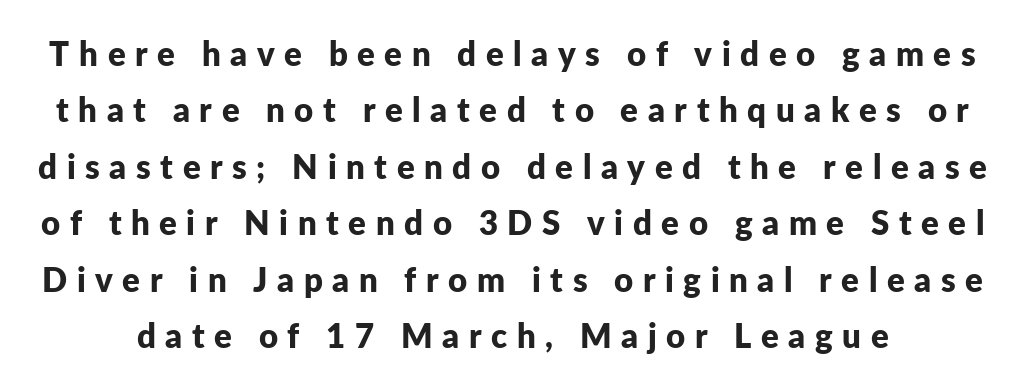
Each glyph is drawn with heavy, bold strokes. Do the characters align in a grid? No, the font is proportional. The face used here is rendered with a markedly widened letterfit. The strip under each line holds only bare page.
